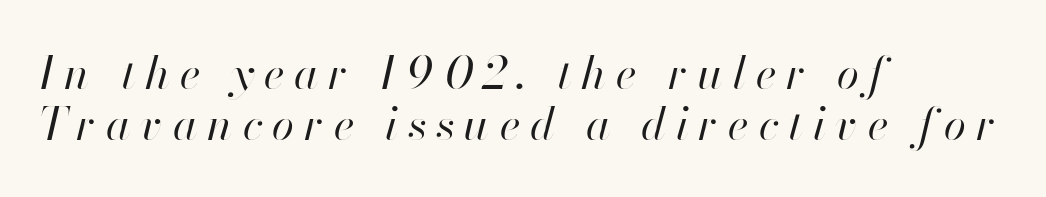
The image shows 45 px regular-weight type, italic (leaning right); set left-aligned, tight line spacing (1.14x), unusually wide letter spacing (+0.22 em), not underlined; high stroke contrast and a small x-height.
